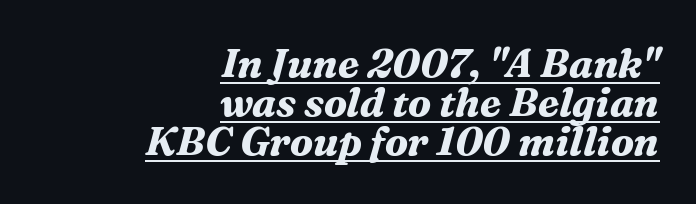
{"serif": "yes", "italic": "yes", "lean": "right", "slant_degrees": 16, "bold": "yes", "weight": "bold", "width": "normal", "stroke_contrast": "medium", "x_height": "medium", "monospaced": "no", "underline": "yes", "align": "right", "line_spacing": "tight", "line_spacing_ratio": 0.98, "letter_spacing": "normal", "letter_spacing_em": 0.0, "glyph_px": 40}
